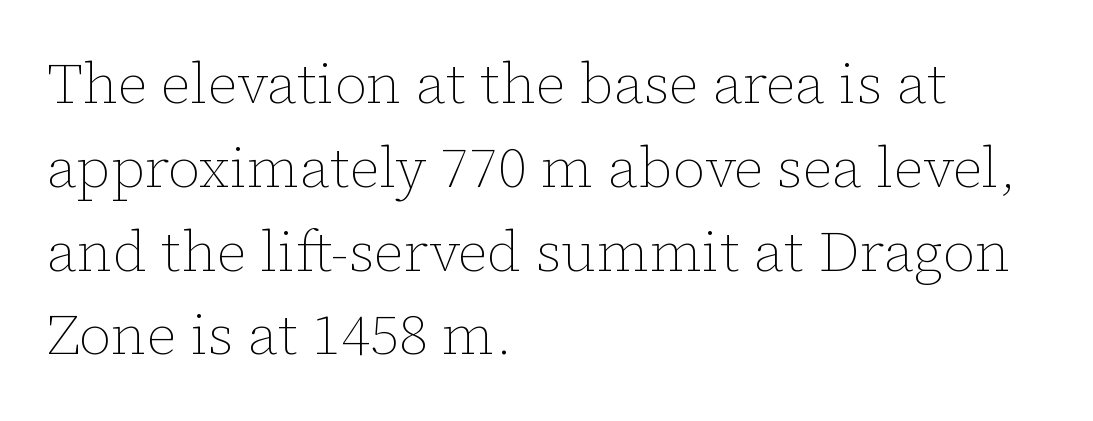
The passage shown stacks its lines at a standard gap. The space directly below the letters is spotless. Upright lettering throughout. The letters sit at their default tracking, neither squeezed nor spread. The lines in this sample share a left origin and differ only in where they stop.
